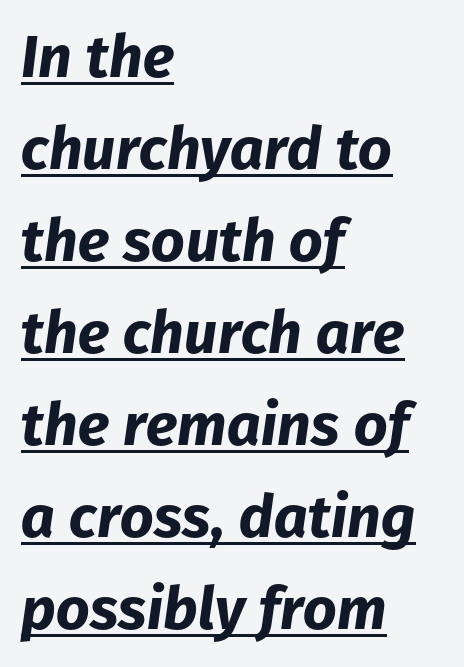
{"italic": "yes", "lean": "right", "slant_degrees": 8, "bold": "yes", "weight": "bold", "width": "normal", "stroke_contrast": "low", "x_height": "medium", "monospaced": "no", "underline": "yes", "align": "left", "line_spacing": "normal", "line_spacing_ratio": 1.56, "letter_spacing": "normal", "letter_spacing_em": 0.0, "glyph_px": 59}
